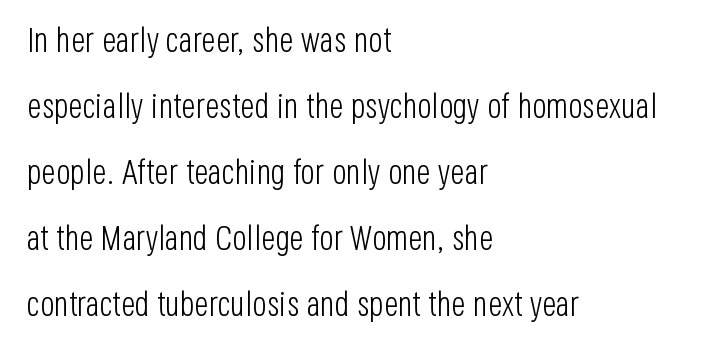
{"serif": "no", "italic": "no", "bold": "no", "weight": "light", "width": "condensed", "stroke_contrast": "low", "x_height": "large", "monospaced": "no", "underline": "no", "align": "left", "line_spacing": "loose", "line_spacing_ratio": 1.94, "letter_spacing": "normal", "letter_spacing_em": 0.0, "glyph_px": 34}
